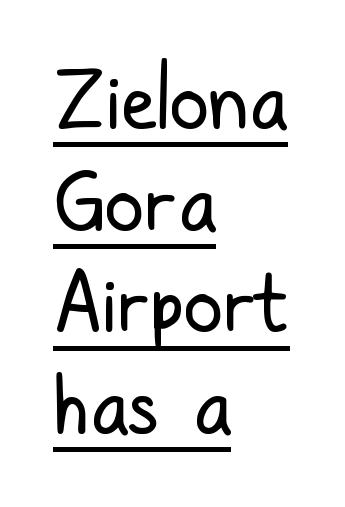
The image shows 80 px regular-weight, condensed sans-serif type, upright; set left-aligned, normal line spacing (1.27x), normal letter spacing, underlined; low stroke contrast and a medium x-height.
